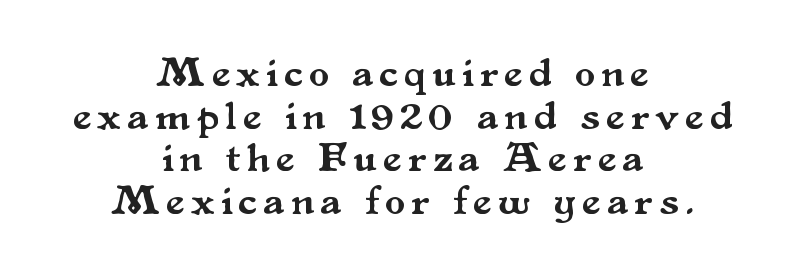
{"serif": "yes", "italic": "no", "width": "normal", "stroke_contrast": "medium", "x_height": "small", "monospaced": "no", "underline": "no", "align": "center", "line_spacing": "tight", "line_spacing_ratio": 1.04, "glyph_px": 41}
